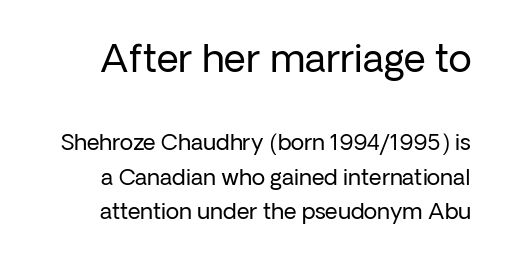
{"serif": "no", "italic": "no", "bold": "no", "weight": "regular", "width": "normal", "stroke_contrast": "low", "x_height": "medium", "monospaced": "no", "underline": "no", "line_spacing": "normal", "line_spacing_ratio": 1.57, "letter_spacing": "normal", "letter_spacing_em": 0.0, "larger_block": "first", "size_ratio": 1.73, "glyph_px": 38}
